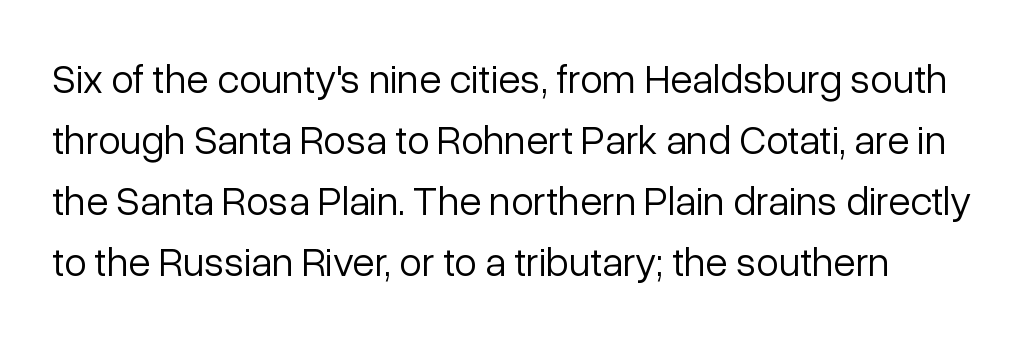
Upright lettering throughout. This rendering leaves character spacing at its baseline value. Observe the absence of serifs on each vertical stroke in this sample. Stroke thickness stays within the range of a standard reading face or lighter. The letters advance in unequal steps, a hallmark of proportional type. Letters rest on an invisible, unmarked baseline.
